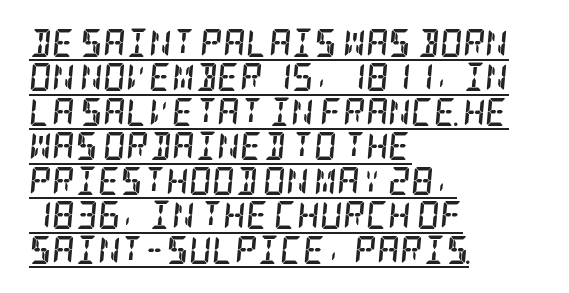
Q: Is the text bold? A: Yes.
Q: Is the text italic (slanted)? A: Yes, it leans right by about 5 degrees.
Q: Is the typeface a serif or a sans-serif typeface? A: Serif.
Q: Is the text underlined? A: Yes.
Q: How is the paragraph aligned? A: Left-aligned.
Q: Is the spacing between letters normal or unusually wide? A: Normal.
Q: Width (condensed, normal, or wide)? A: Condensed.
Q: Stroke contrast? A: Low.
Q: x-height? A: Large.
